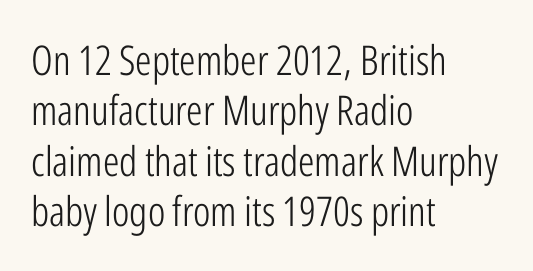
Q: Is the text bold? A: No.
Q: Is the text italic (slanted)? A: No, it is upright.
Q: Is the typeface a serif or a sans-serif typeface? A: Sans-serif.
Q: Is the text underlined? A: No.
Q: How is the paragraph aligned? A: Left-aligned.
Q: Is the spacing between letters normal or unusually wide? A: Normal.
Q: Width (condensed, normal, or wide)? A: Condensed.
Q: Stroke contrast? A: Low.
Q: x-height? A: Medium.
Q: Monospaced? A: No.
